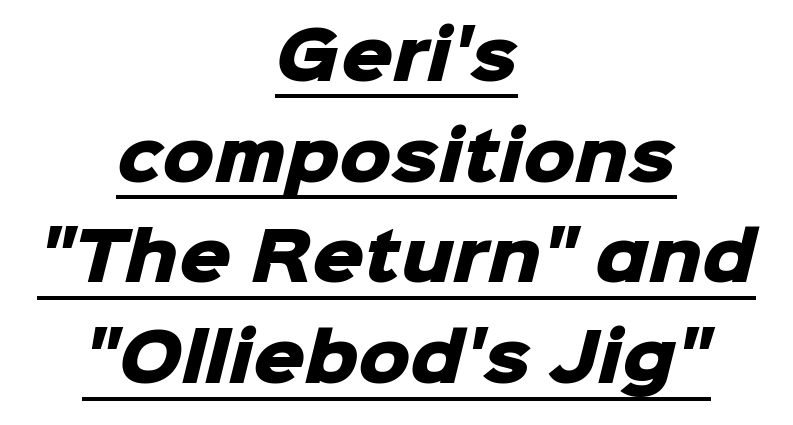
Q: Is the text bold? A: Yes.
Q: Is the typeface a serif or a sans-serif typeface? A: Sans-serif.
Q: Is the text underlined? A: Yes.
Q: How is the paragraph aligned? A: Centered.
Q: Is the spacing between letters normal or unusually wide? A: Normal.
Q: Is the spacing between lines tight, normal or loose? A: Normal.
Q: Width (condensed, normal, or wide)? A: Normal.
Q: Stroke contrast? A: Low.
Q: x-height? A: Medium.
Q: Monospaced? A: No.
